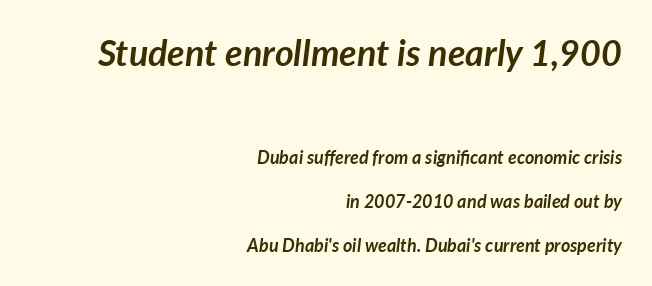
The glyphs look as if they've been sheared to an angle. The words here are not underlined. Tracking here is standard; glyphs follow each other at the usual distance. The rag falls on the left side of this text block. The face used here is proportionally spaced, like ordinary book or web type. Size hierarchy here favors the leading block over the trailing one.
